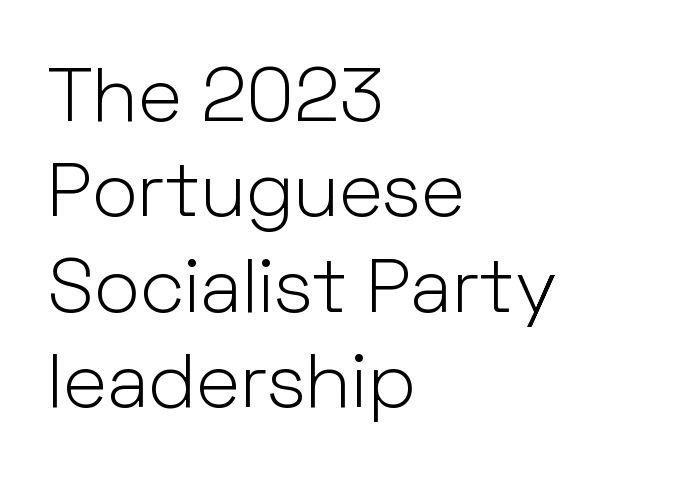
The image shows 77 px light sans-serif type, upright; set left-aligned, line spacing 1.24x, normal letter spacing, not underlined; low stroke contrast and a medium x-height.
